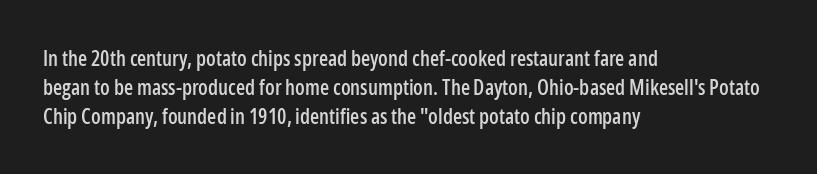
The compositor pushed each line to the left boundary. The strip under each line holds only bare page. When letters stand straight like this, we call the style roman or upright. Letter spacing: default. In terms of leading, this rendering sits right in the middle.
